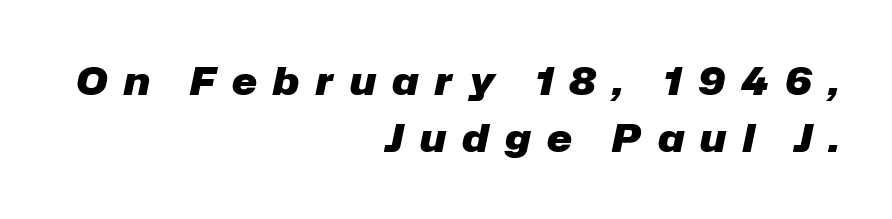
Q: Is the text bold? A: Yes.
Q: Is the text italic (slanted)? A: Yes, it leans right by about 12 degrees.
Q: Is the text underlined? A: No.
Q: How is the paragraph aligned? A: Right-aligned.
Q: Is the spacing between letters normal or unusually wide? A: Unusually wide.
Q: Is the spacing between lines tight, normal or loose? A: Normal.
Q: Width (condensed, normal, or wide)? A: Normal.
Q: Stroke contrast? A: Low.
Q: x-height? A: Medium.
Q: Monospaced? A: No.
